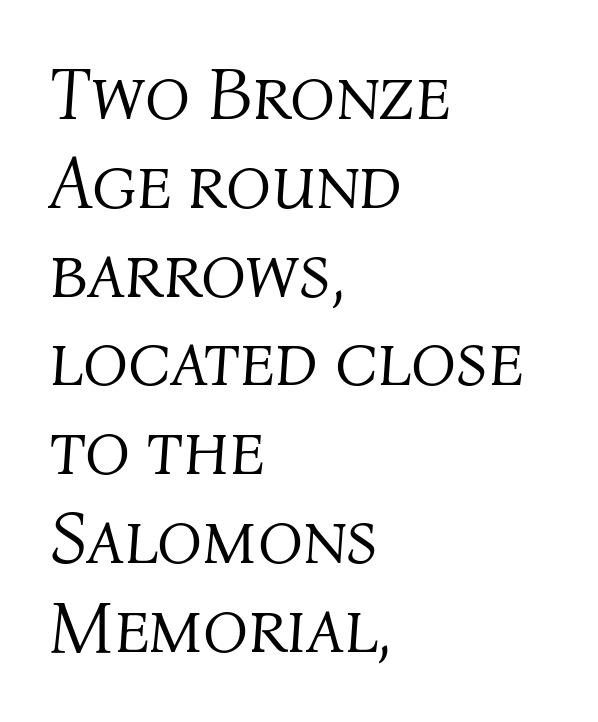
The image shows 74 px light type, italic (leaning right); set left-aligned, line spacing 1.2x, normal letter spacing, not underlined; medium stroke contrast and a medium x-height.
